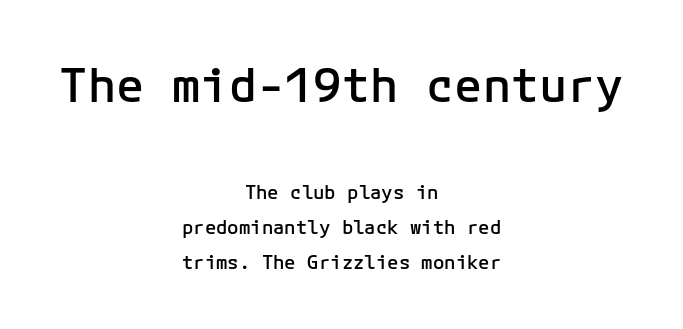
The image shows 47 px semibold sans-serif type, upright; set centered, line spacing 1.85x, normal letter spacing, not underlined; the first (top) block is 2.47x larger; low stroke contrast and a medium x-height.
